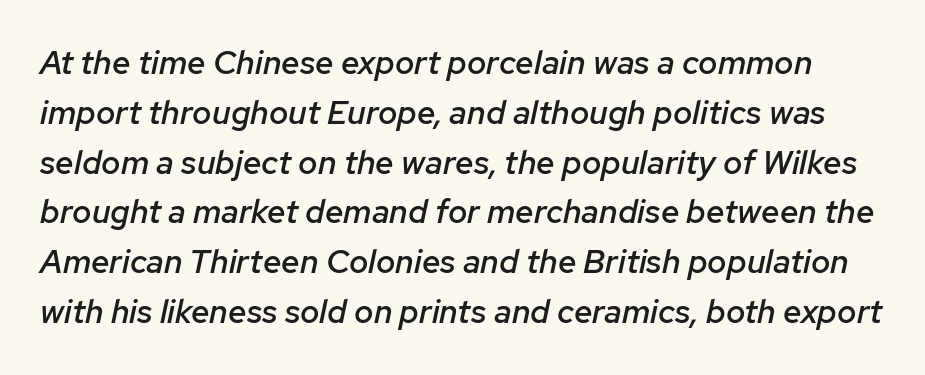
Q: Is the text bold? A: Semi-bold.
Q: Is the text italic (slanted)? A: Yes, it leans right by about 12 degrees.
Q: Is the text underlined? A: No.
Q: Is the spacing between letters normal or unusually wide? A: Normal.
Q: Is the spacing between lines tight, normal or loose? A: Normal.
Q: Width (condensed, normal, or wide)? A: Normal.
Q: Stroke contrast? A: Low.
Q: x-height? A: Medium.
Q: Monospaced? A: No.
